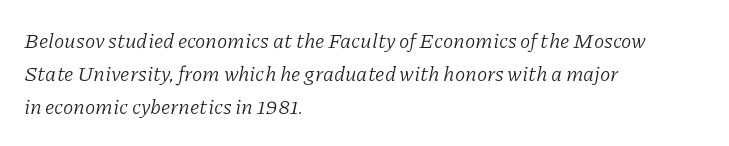
{"italic": "yes", "lean": "right", "slant_degrees": 11, "bold": "no", "underline": "no", "align": "left", "line_spacing": "normal", "line_spacing_ratio": 1.58, "letter_spacing": "normal", "letter_spacing_em": 0.0, "glyph_px": 21}
